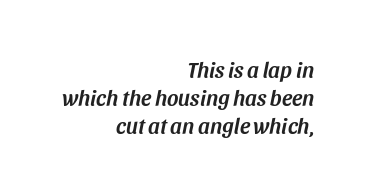
{"italic": "yes", "lean": "right", "slant_degrees": 11, "underline": "no", "align": "right", "line_spacing": "normal", "line_spacing_ratio": 1.28, "letter_spacing": "normal", "letter_spacing_em": 0.0, "glyph_px": 22}
